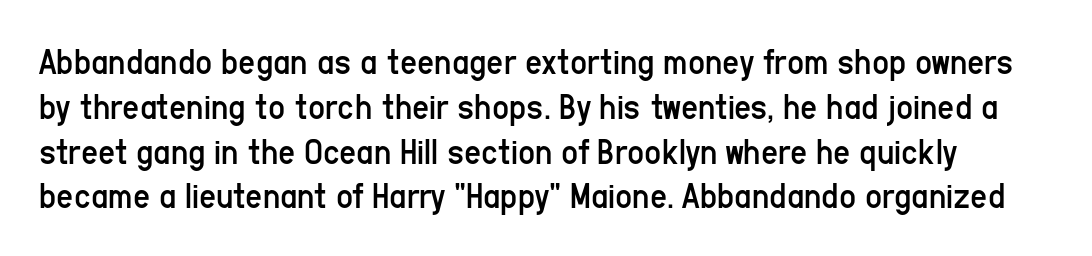
The image shows 37 px regular-weight, condensed sans-serif type, upright; set line spacing 1.21x, normal letter spacing, not underlined; low stroke contrast and a medium x-height.
